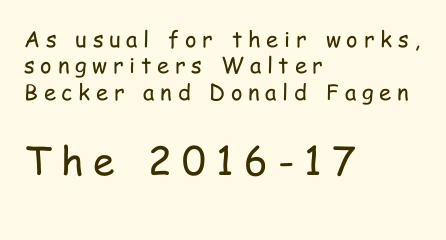
The image shows 39 px regular-weight, condensed sans-serif type, upright; set left-aligned, line spacing 1.2x, unusually wide letter spacing (+0.26 em), not underlined; the second (bottom) block is 1.77x larger; low stroke contrast and a medium x-height.
